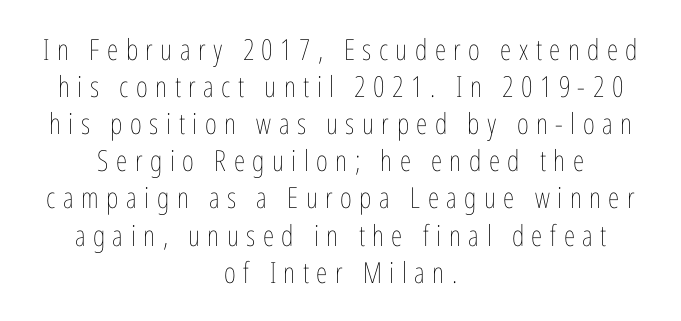
{"italic": "no", "bold": "no", "weight": "thin", "width": "condensed", "stroke_contrast": "low", "x_height": "medium", "monospaced": "no", "underline": "no", "align": "center", "line_spacing": "normal", "line_spacing_ratio": 1.28, "letter_spacing": "wide", "letter_spacing_em": 0.26, "glyph_px": 29}
